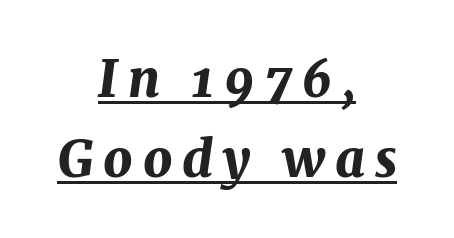
{"italic": "yes", "lean": "right", "slant_degrees": 7, "bold": "yes", "weight": "bold", "width": "normal", "stroke_contrast": "medium", "x_height": "medium", "monospaced": "no", "underline": "yes", "align": "center", "line_spacing": "normal", "line_spacing_ratio": 1.57, "glyph_px": 51}
